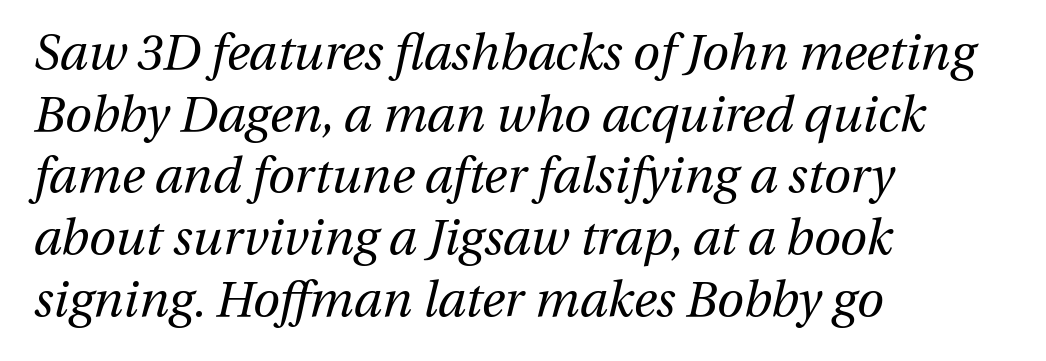
Where is the straight margin? On the left. The lines sit at an ordinary, default distance from one another. Look at the tracking — it's just the regular setting, nothing added. Character widths vary here, with narrow letters taking less room than wide ones.
